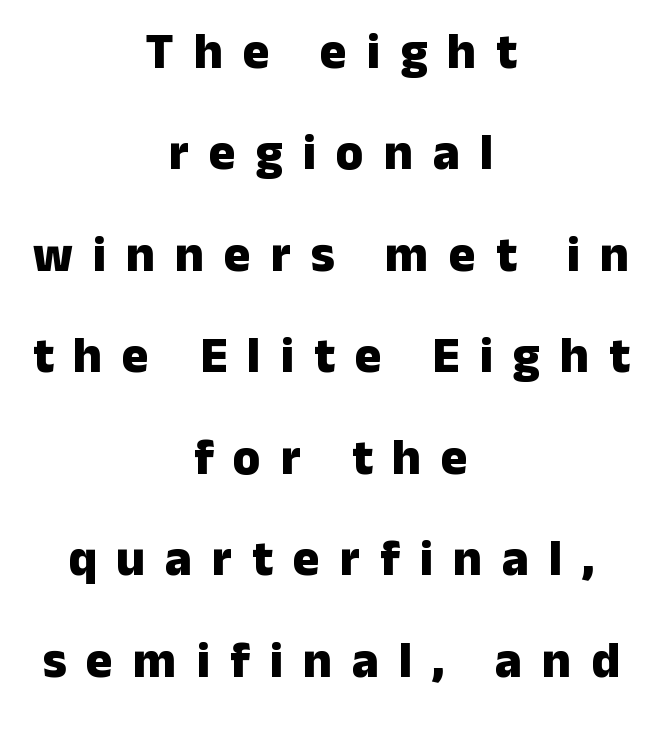
Q: Is the text bold? A: Yes.
Q: Is the text italic (slanted)? A: No, it is upright.
Q: Is the typeface a serif or a sans-serif typeface? A: Sans-serif.
Q: Is the text underlined? A: No.
Q: How is the paragraph aligned? A: Centered.
Q: Is the spacing between letters normal or unusually wide? A: Unusually wide.
Q: Is the spacing between lines tight, normal or loose? A: Loose.
Q: Width (condensed, normal, or wide)? A: Normal.
Q: Stroke contrast? A: Low.
Q: x-height? A: Medium.
Q: Monospaced? A: No.
